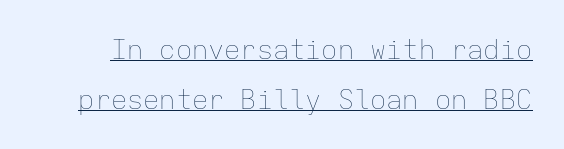
Q: Is the text bold? A: No.
Q: Is the text italic (slanted)? A: No, it is upright.
Q: Is the text underlined? A: Yes.
Q: Is the spacing between letters normal or unusually wide? A: Normal.
